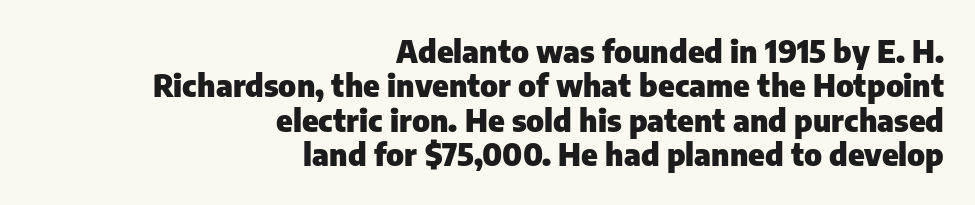
You could call the tracking neutral — neither tight nor loose. The letters are bold, with thick, heavy strokes. What's the leading like? Squeezed, with rows nearly overlapping. Unlike a traditional serif, this face leaves its strokes unadorned. Spacing verdict: proportional, widths tailored to each character. Honestly, there is no underline to notice here at all.
